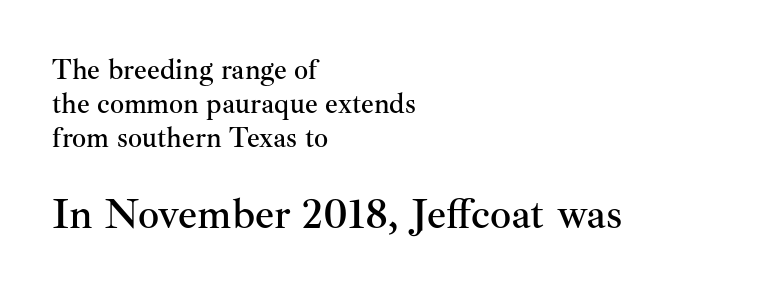
{"serif": "yes", "italic": "no", "width": "normal", "stroke_contrast": "medium", "x_height": "small", "monospaced": "no", "underline": "no", "align": "left", "line_spacing_ratio": 1.22, "letter_spacing": "normal", "letter_spacing_em": 0.0, "larger_block": "second", "size_ratio": 1.5, "glyph_px": 42}
